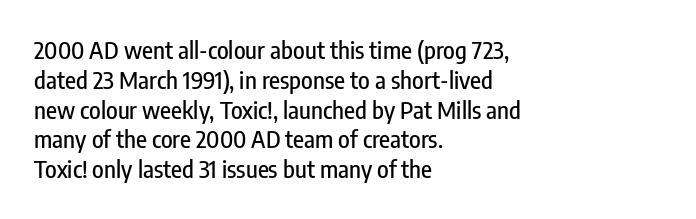
The image shows 24 px text type, upright; set left-aligned, line spacing 1.24x, normal letter spacing, not underlined.
